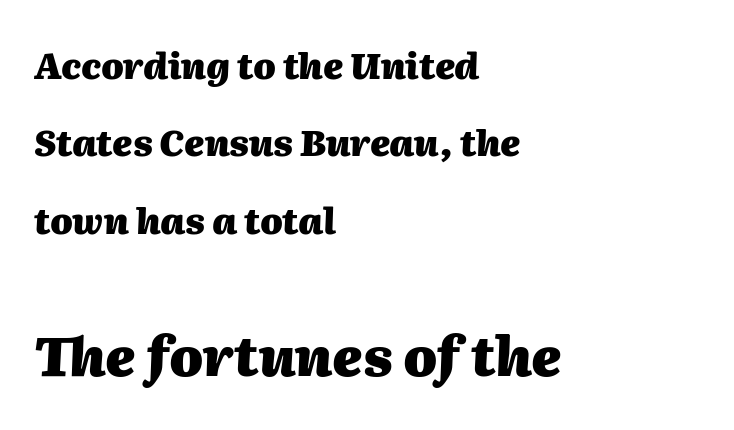
Q: Is the text bold? A: Yes.
Q: Is the text italic (slanted)? A: Yes, it leans right by about 2 degrees.
Q: Is the text underlined? A: No.
Q: How is the paragraph aligned? A: Left-aligned.
Q: Is the spacing between letters normal or unusually wide? A: Normal.
Q: Is the spacing between lines tight, normal or loose? A: Loose.
Q: Which block of text is set in a larger size, the first (top) or the second (bottom)? A: The second (bottom) one.
Q: Width (condensed, normal, or wide)? A: Normal.
Q: Stroke contrast? A: Medium.
Q: x-height? A: Medium.
Q: Monospaced? A: No.
